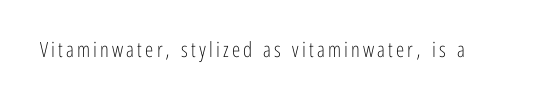
The image shows 21 px text type, upright; set not underlined.
